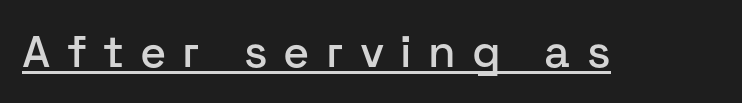
{"serif": "no", "italic": "no", "width": "normal", "stroke_contrast": "low", "x_height": "medium", "monospaced": "no", "underline": "yes", "letter_spacing": "wide", "letter_spacing_em": 0.36, "glyph_px": 45}
